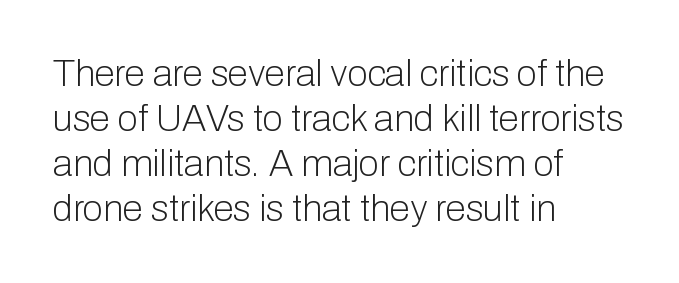
Q: Is the text bold? A: No.
Q: Is the text italic (slanted)? A: No, it is upright.
Q: Is the typeface a serif or a sans-serif typeface? A: Sans-serif.
Q: Is the text underlined? A: No.
Q: How is the paragraph aligned? A: Left-aligned.
Q: Is the spacing between letters normal or unusually wide? A: Normal.
Q: Width (condensed, normal, or wide)? A: Normal.
Q: Stroke contrast? A: Low.
Q: x-height? A: Medium.
Q: Monospaced? A: No.
